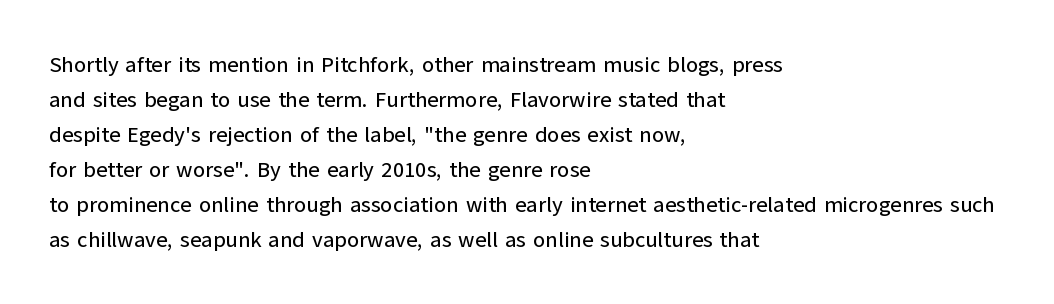
The image shows 22 px text type, upright; set left-aligned, normal line spacing (1.59x), normal letter spacing, not underlined.
